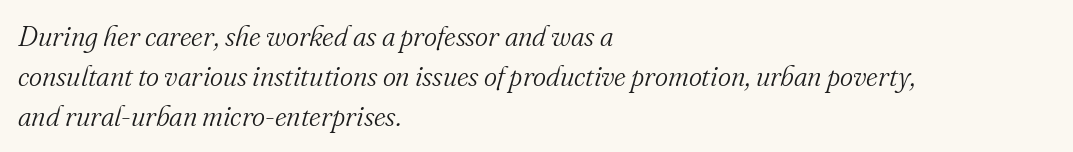
The image shows 28 px light serif type, italic (leaning right); set left-aligned, normal line spacing (1.42x), normal letter spacing, not underlined; medium stroke contrast and a small x-height.
